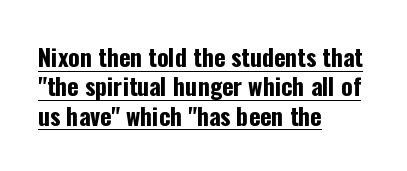
A dark, heavy texture on the line: the type is bold. Here the glyphs are tracked normally, forming tight word shapes. Notice how the stems are strictly vertical — no italics here. This rendering uses left alignment, leaving the right contour irregular.
